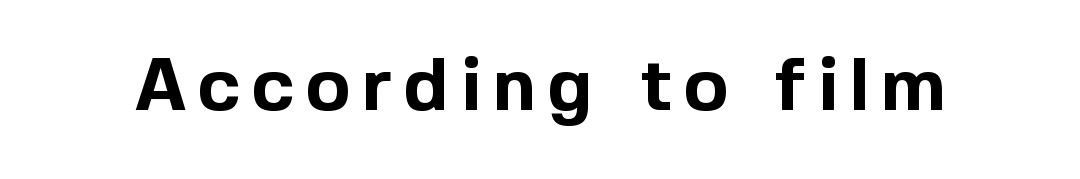
The image shows 74 px bold sans-serif type, upright; set not underlined; a medium x-height.
